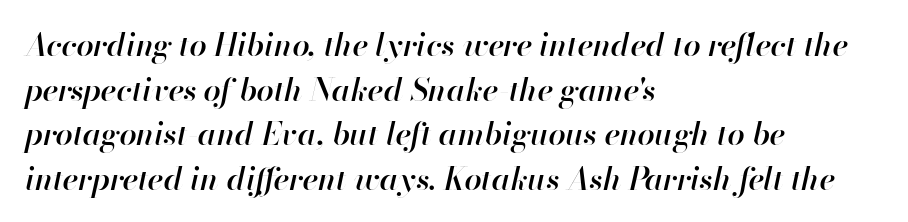
{"italic": "yes", "lean": "right", "slant_degrees": 13, "bold": "semi", "weight": "semibold", "width": "normal", "stroke_contrast": "high", "x_height": "small", "monospaced": "no", "underline": "no", "align": "left", "line_spacing": "normal", "line_spacing_ratio": 1.44, "letter_spacing": "normal", "letter_spacing_em": 0.0, "glyph_px": 31}
